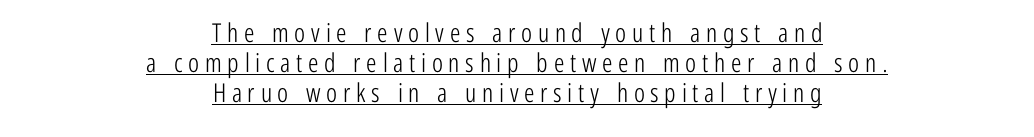
Q: Is the text bold? A: No.
Q: Is the text italic (slanted)? A: No, it is upright.
Q: Is the text underlined? A: Yes.
Q: How is the paragraph aligned? A: Centered.
Q: Is the spacing between letters normal or unusually wide? A: Unusually wide.
Q: Is the spacing between lines tight, normal or loose? A: Tight.
